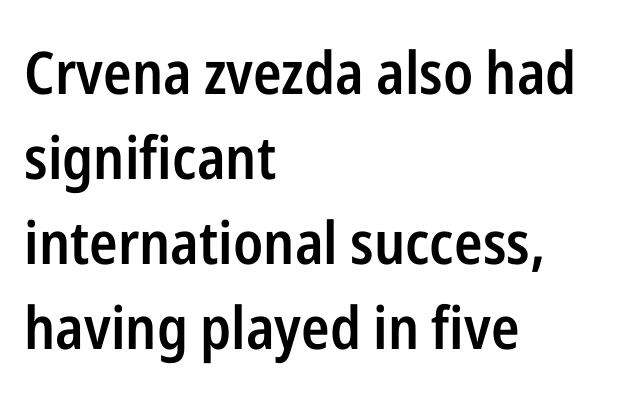
{"serif": "no", "italic": "no", "bold": "semi", "weight": "semibold", "width": "condensed", "stroke_contrast": "low", "x_height": "medium", "monospaced": "no", "underline": "no", "align": "left", "line_spacing": "normal", "line_spacing_ratio": 1.44, "letter_spacing": "normal", "letter_spacing_em": 0.0, "glyph_px": 59}
